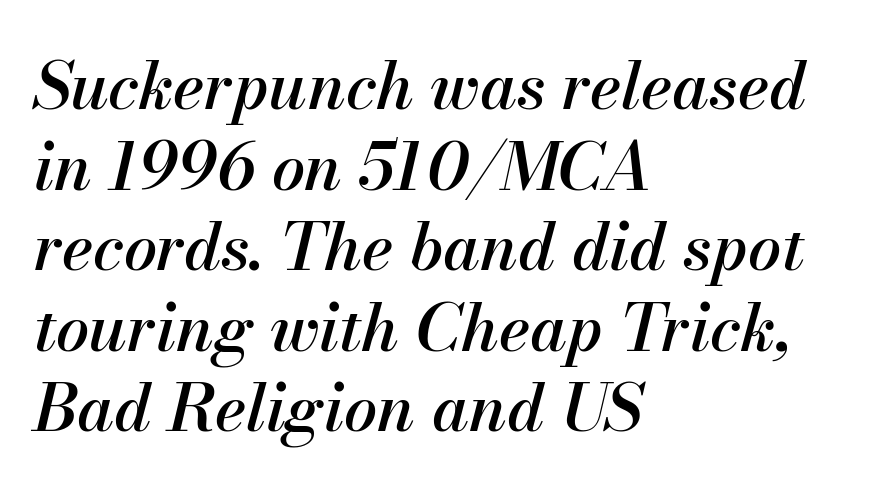
The image shows 66 px text type, italic (leaning right); set left-aligned, line spacing 1.22x, normal letter spacing, not underlined; medium stroke contrast and a small x-height.
